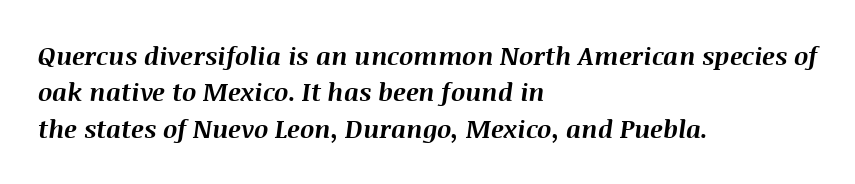
The gaps between neighbouring characters are ordinary and unremarkable. The lines are quadded left. Plain, unruled lines of type. Regarding leading, the lines here are spaced in the standard way. Compared with ordinary roman type, these characters are visibly tilted.
